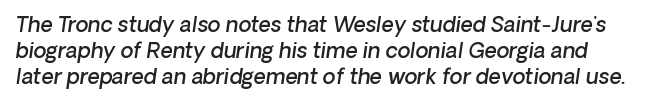
{"bold": "semi", "underline": "no", "line_spacing_ratio": 1.24, "letter_spacing": "normal", "letter_spacing_em": 0.0, "glyph_px": 21}
